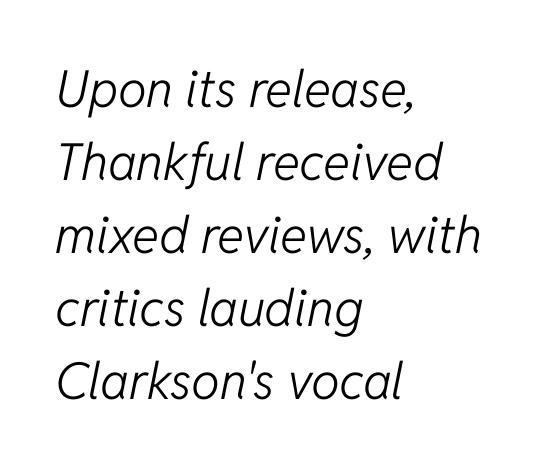
Q: Is the text bold? A: No.
Q: Is the text italic (slanted)? A: Yes, it leans right by about 11 degrees.
Q: Is the text underlined? A: No.
Q: How is the paragraph aligned? A: Left-aligned.
Q: Is the spacing between letters normal or unusually wide? A: Normal.
Q: Is the spacing between lines tight, normal or loose? A: Normal.
Q: Width (condensed, normal, or wide)? A: Normal.
Q: Stroke contrast? A: Low.
Q: x-height? A: Medium.
Q: Monospaced? A: No.
